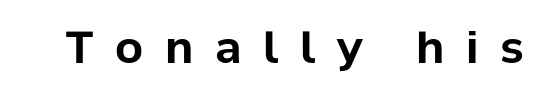
Q: Is the text bold? A: Yes.
Q: Is the text italic (slanted)? A: No, it is upright.
Q: Is the typeface a serif or a sans-serif typeface? A: Sans-serif.
Q: Is the text underlined? A: No.
Q: Is the spacing between letters normal or unusually wide? A: Unusually wide.
Q: Width (condensed, normal, or wide)? A: Normal.
Q: Stroke contrast? A: Low.
Q: x-height? A: Medium.
Q: Monospaced? A: No.
